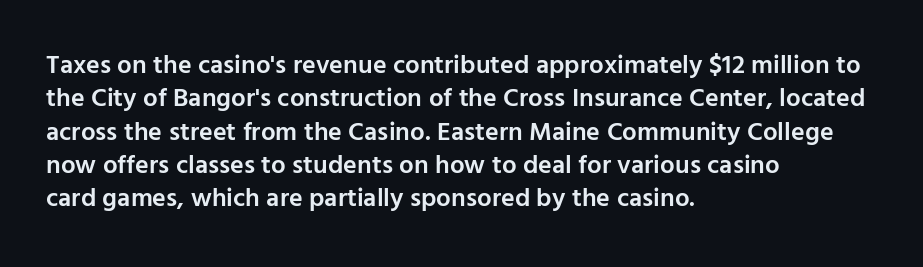
Q: Is the text bold? A: Semi-bold.
Q: Is the text italic (slanted)? A: No, it is upright.
Q: Is the text underlined? A: No.
Q: How is the paragraph aligned? A: Left-aligned.
Q: Is the spacing between letters normal or unusually wide? A: Normal.
Q: Is the spacing between lines tight, normal or loose? A: Normal.
